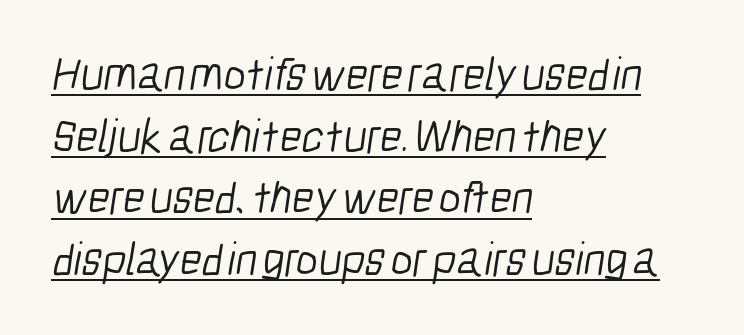
{"serif": "no", "bold": "no", "weight": "light", "width": "condensed", "stroke_contrast": "low", "x_height": "medium", "monospaced": "no", "underline": "yes", "align": "left", "line_spacing": "normal", "line_spacing_ratio": 1.31, "letter_spacing": "normal", "letter_spacing_em": 0.0, "glyph_px": 47}
